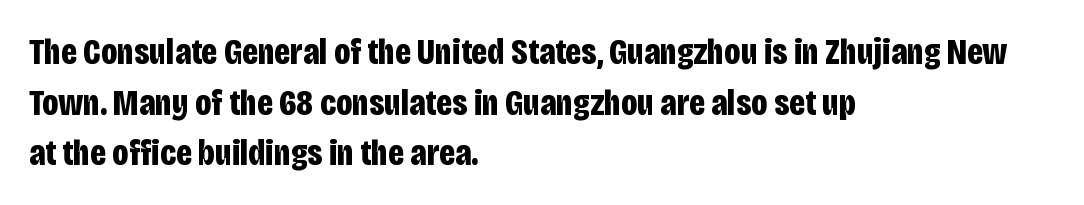
The image shows 37 px bold, condensed sans-serif type, upright; set left-aligned, normal line spacing (1.37x), normal letter spacing, not underlined; low stroke contrast and a large x-height.
